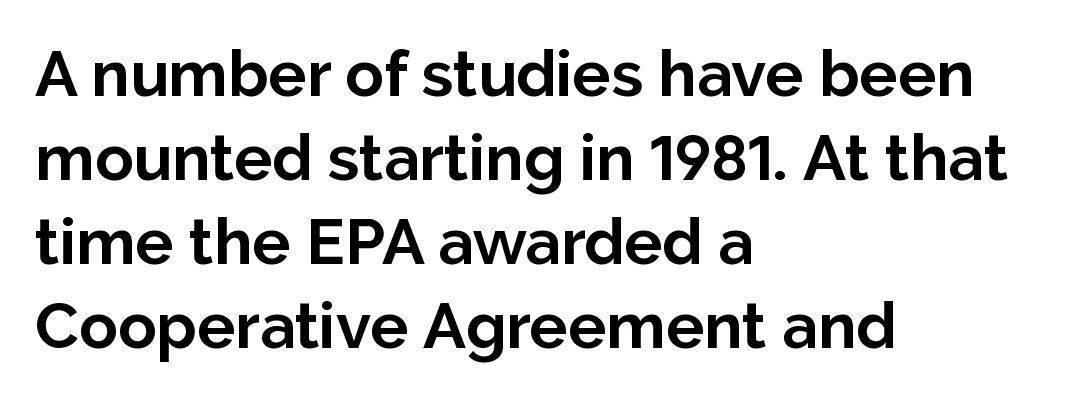
A roman cut, with each character standing at attention. Each letter keeps its own natural width here, so spacing adapts to shape. The glyphs are unaccompanied by any horizontal stroke below them. In terms of letterform style, serifs are entirely absent. Weight: bold.
